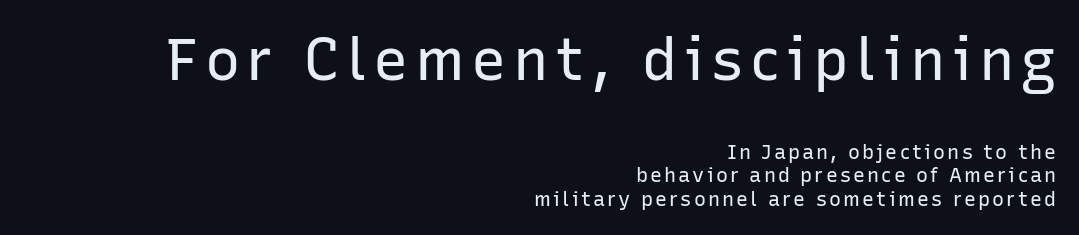
The image shows 59 px regular-weight sans-serif type, upright; set right-aligned, line spacing 1.18x, not underlined; the first (top) block is 2.95x larger; low stroke contrast and a medium x-height.
